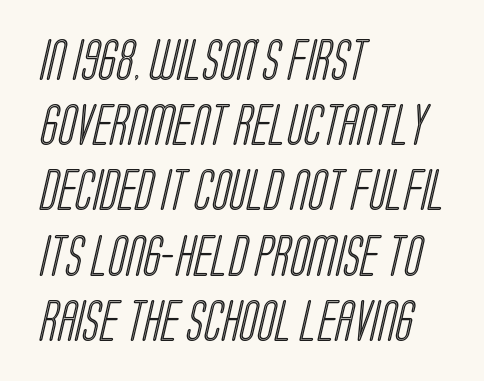
Q: Is the text underlined? A: No.
Q: How is the paragraph aligned? A: Left-aligned.
Q: Is the spacing between letters normal or unusually wide? A: Normal.
Q: Is the spacing between lines tight, normal or loose? A: Normal.
Q: Width (condensed, normal, or wide)? A: Condensed.
Q: x-height? A: Large.
Q: Monospaced? A: No.
